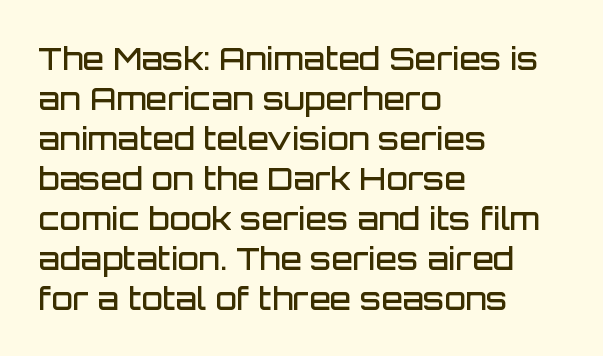
The image shows 31 px semibold sans-serif type, upright; set left-aligned, normal line spacing (1.29x), normal letter spacing, not underlined; low stroke contrast and a large x-height.
